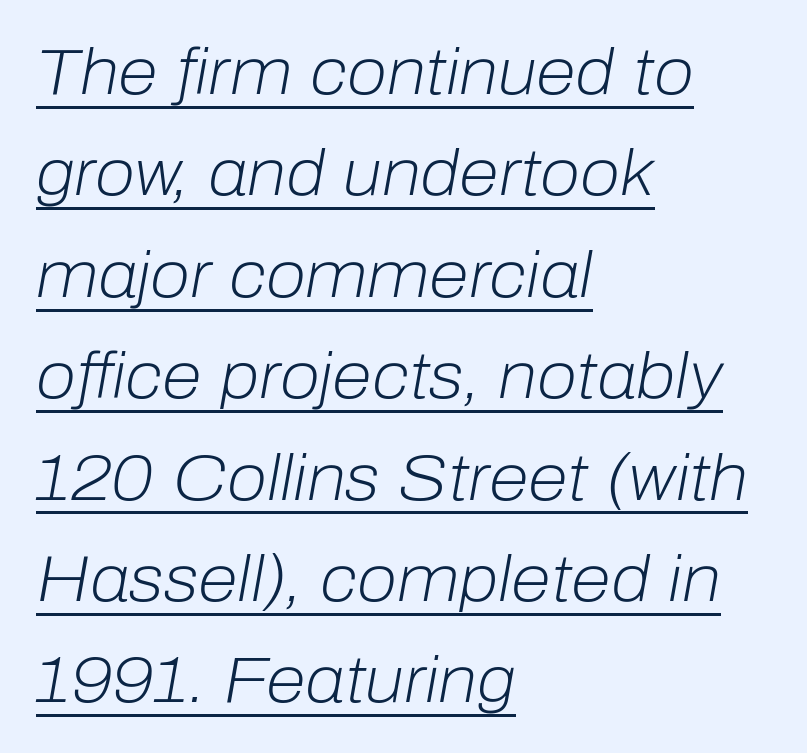
Q: Is the text bold? A: No.
Q: Is the text italic (slanted)? A: Yes, it leans right by about 10 degrees.
Q: Is the text underlined? A: Yes.
Q: How is the paragraph aligned? A: Left-aligned.
Q: Is the spacing between letters normal or unusually wide? A: Normal.
Q: Is the spacing between lines tight, normal or loose? A: Normal.
Q: Width (condensed, normal, or wide)? A: Normal.
Q: Stroke contrast? A: Low.
Q: x-height? A: Medium.
Q: Monospaced? A: No.
